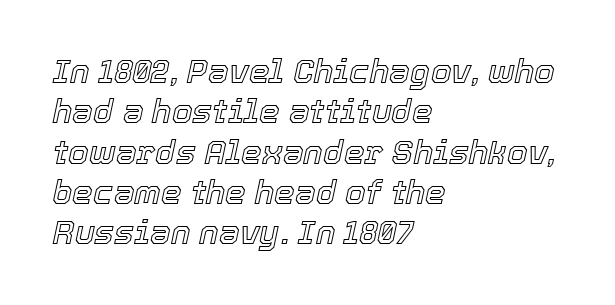
{"italic": "yes", "lean": "right", "slant_degrees": 12, "width": "normal", "x_height": "medium", "monospaced": "no", "underline": "no", "align": "left", "line_spacing_ratio": 1.22, "letter_spacing": "normal", "letter_spacing_em": 0.0, "glyph_px": 33}
